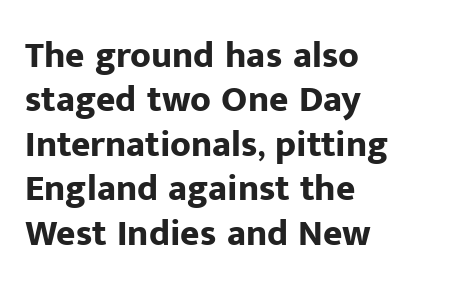
Q: Is the text bold? A: Yes.
Q: Is the text italic (slanted)? A: No, it is upright.
Q: Is the typeface a serif or a sans-serif typeface? A: Sans-serif.
Q: Is the text underlined? A: No.
Q: How is the paragraph aligned? A: Left-aligned.
Q: Is the spacing between letters normal or unusually wide? A: Normal.
Q: Width (condensed, normal, or wide)? A: Normal.
Q: Stroke contrast? A: Low.
Q: x-height? A: Medium.
Q: Monospaced? A: No.
